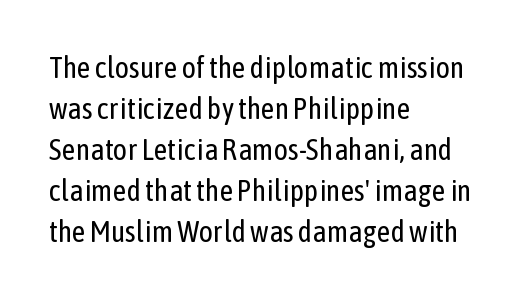
Q: Is the text bold? A: No.
Q: Is the text italic (slanted)? A: No, it is upright.
Q: Is the typeface a serif or a sans-serif typeface? A: Sans-serif.
Q: Is the text underlined? A: No.
Q: How is the paragraph aligned? A: Left-aligned.
Q: Is the spacing between letters normal or unusually wide? A: Normal.
Q: Is the spacing between lines tight, normal or loose? A: Normal.
Q: Width (condensed, normal, or wide)? A: Condensed.
Q: Stroke contrast? A: Low.
Q: x-height? A: Medium.
Q: Monospaced? A: No.
